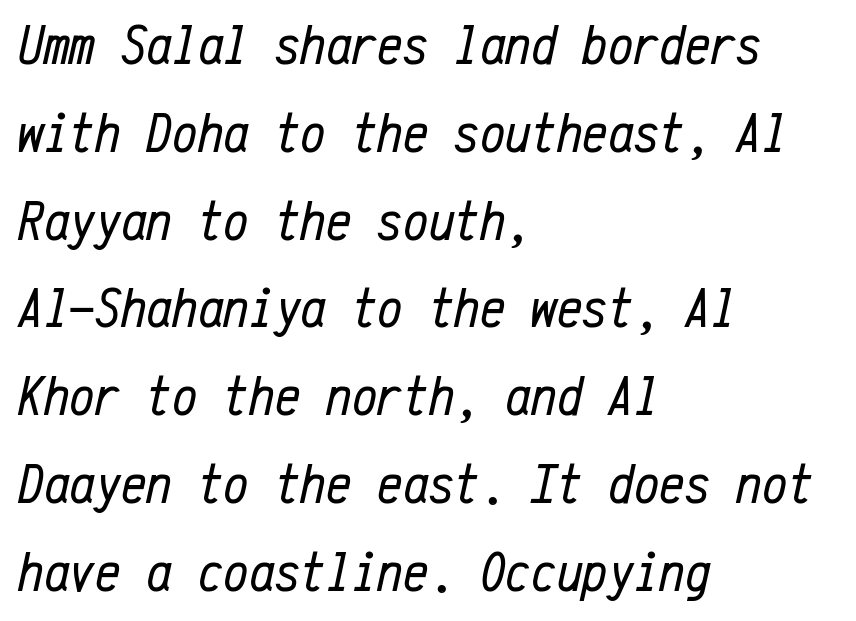
Baseline-to-baseline distance is the conventional proportion of letter height. The glyphs are unaccompanied by any horizontal stroke below them. Casual observation: everything's shoved over to the left. You could count columns in this text — the font is strictly monospaced. The cut favours lightness, reaching ordinary text weight at its darkest.
